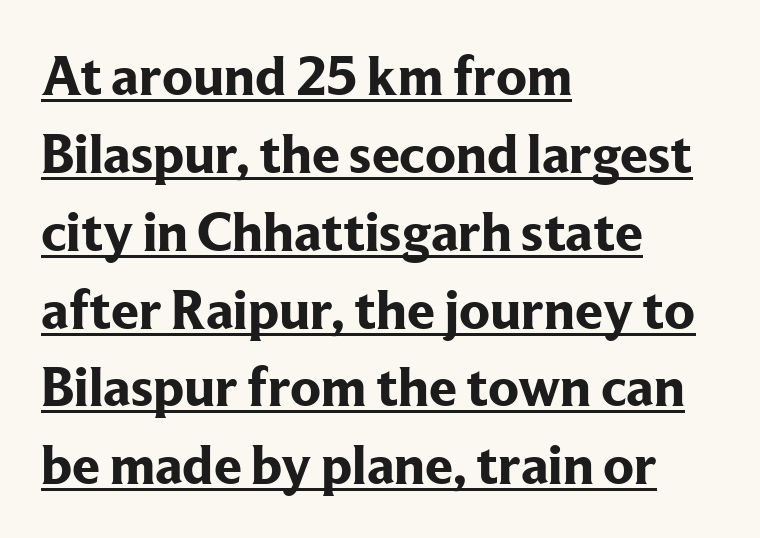
Q: Is the text bold? A: Yes.
Q: Is the text italic (slanted)? A: No, it is upright.
Q: Is the typeface a serif or a sans-serif typeface? A: Serif.
Q: Is the text underlined? A: Yes.
Q: How is the paragraph aligned? A: Left-aligned.
Q: Is the spacing between letters normal or unusually wide? A: Normal.
Q: Is the spacing between lines tight, normal or loose? A: Normal.
Q: Width (condensed, normal, or wide)? A: Normal.
Q: Stroke contrast? A: Low.
Q: x-height? A: Medium.
Q: Monospaced? A: No.
